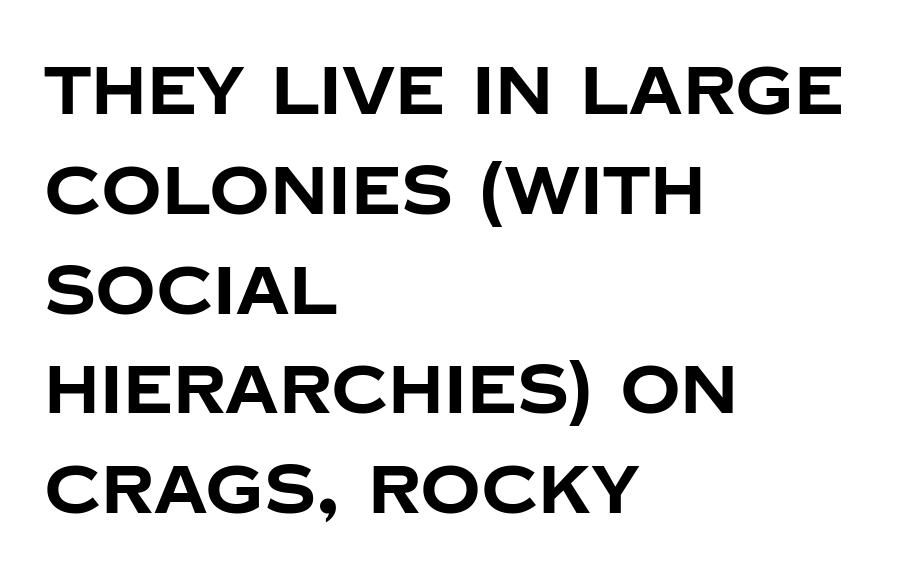
The image shows 67 px bold sans-serif type, upright; set left-aligned, normal line spacing (1.49x), normal letter spacing, not underlined; low stroke contrast and a large x-height.
